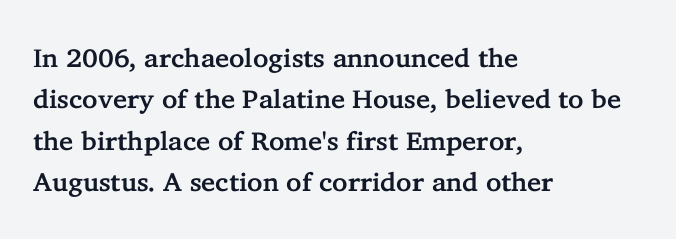
The image shows 26 px text type, upright; set left-aligned, normal line spacing (1.59x), normal letter spacing, not underlined.
